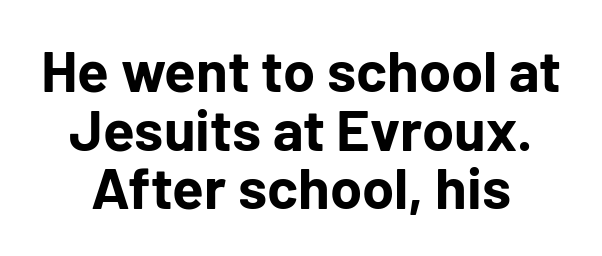
Each glyph is drawn with heavy, bold strokes. A bare baseline throughout the passage. This sample has the flowing, uneven cadence of proportional lettering. Short note: letters normally spaced. The characters display no serif detailing; their extremities are plain. Whoever set this chose condensed vertical rhythm over breathing room.
